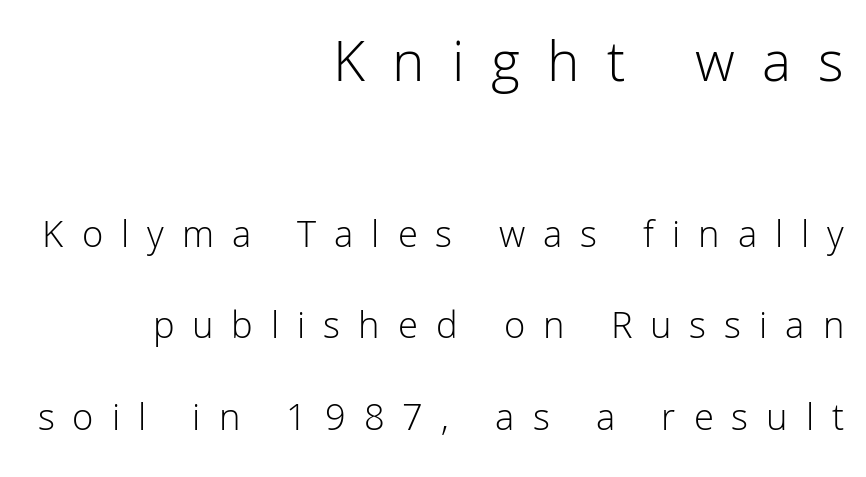
The image shows 59 px light sans-serif type, upright; set right-aligned, loose line spacing (2.35x), unusually wide letter spacing (+0.46 em), not underlined; the first (top) block is 1.51x larger; low stroke contrast and a medium x-height.
